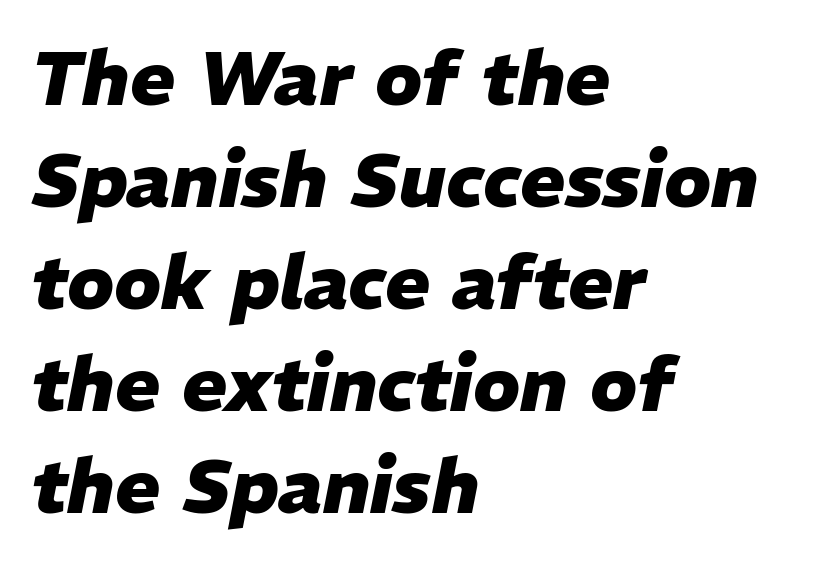
{"italic": "yes", "lean": "right", "slant_degrees": 11, "bold": "yes", "weight": "heavy", "width": "normal", "stroke_contrast": "low", "x_height": "medium", "monospaced": "no", "underline": "no", "align": "left", "line_spacing": "normal", "line_spacing_ratio": 1.36, "letter_spacing": "normal", "letter_spacing_em": 0.0, "glyph_px": 75}
